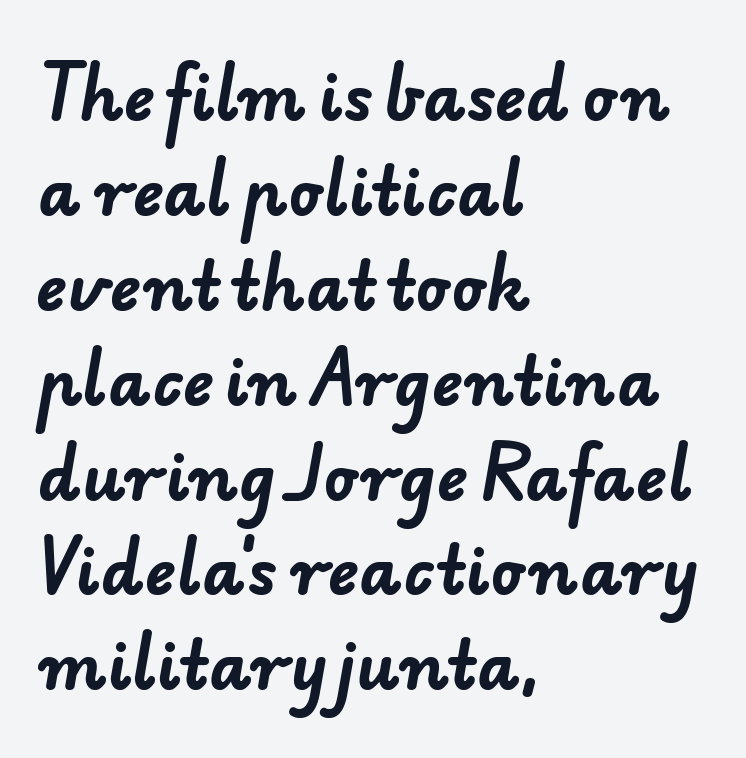
{"serif": "no", "bold": "yes", "weight": "bold", "width": "normal", "stroke_contrast": "low", "x_height": "small", "monospaced": "no", "underline": "no", "align": "left", "line_spacing": "normal", "line_spacing_ratio": 1.46, "letter_spacing": "normal", "letter_spacing_em": 0.0, "glyph_px": 65}
